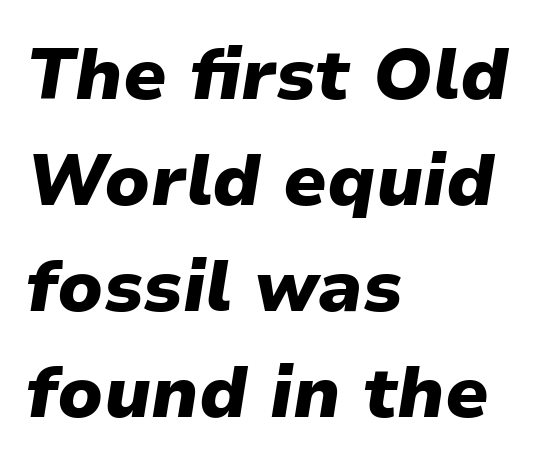
The image shows 72 px heavy type, italic (leaning right); set left-aligned, normal line spacing (1.47x), normal letter spacing, not underlined; low stroke contrast and a medium x-height.
